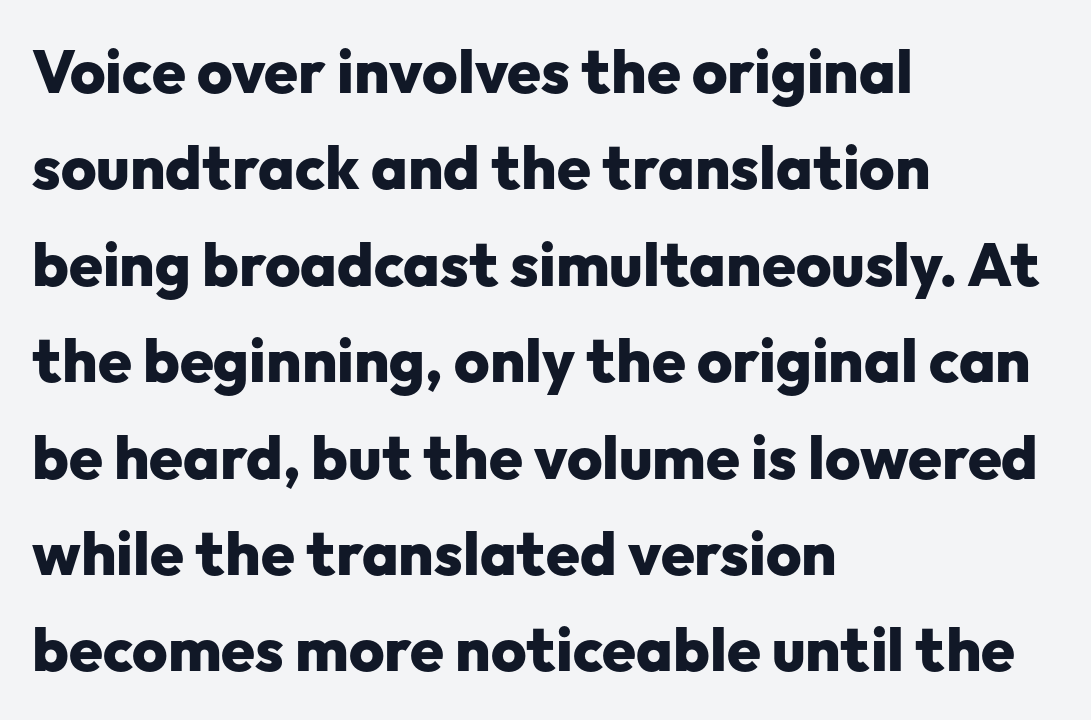
Notice how the passage keeps a crisp vertical edge on the left only. Type without underlining. Thick stems and heavy bowls — unmistakably bold. This sample has the flowing, uneven cadence of proportional lettering.
